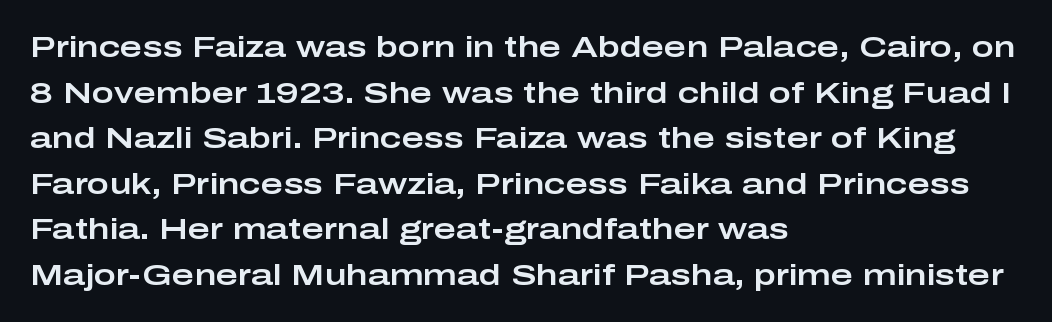
Compared with typical body copy, the letter spacing here is the same. A normal amount of white space separates one row of letters from the next. Check under the words: just untouched page. The typography opts for an upright posture over an oblique one. The passage shown is typed in a proportional face where columns would drift. Font category for this specimen: sans-serif.
